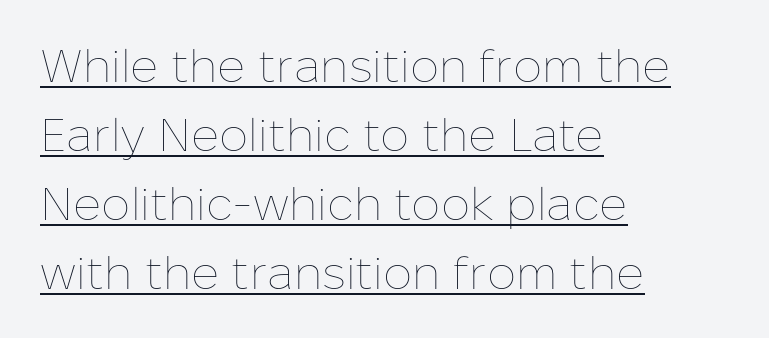
{"italic": "no", "bold": "no", "weight": "thin", "width": "normal", "stroke_contrast": "low", "x_height": "medium", "monospaced": "no", "underline": "yes", "align": "left", "line_spacing": "normal", "line_spacing_ratio": 1.5, "letter_spacing": "normal", "letter_spacing_em": 0.0, "glyph_px": 46}
